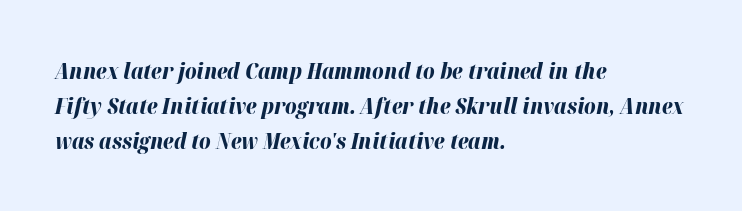
On the weight axis this lands at bold, roughly 700. Plain, unruled lines of type. Looking at the ascenders, they clearly lean. Line beginnings align vertically; line endings do not. The space between consecutive lines is moderate.
